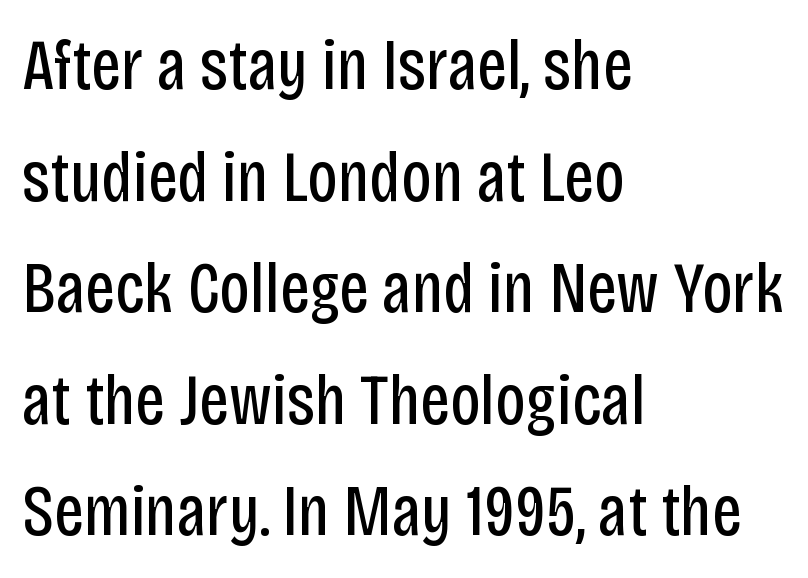
The image shows 72 px regular-weight, condensed sans-serif type, upright; set left-aligned, normal line spacing (1.55x), normal letter spacing, not underlined; low stroke contrast and a large x-height.
